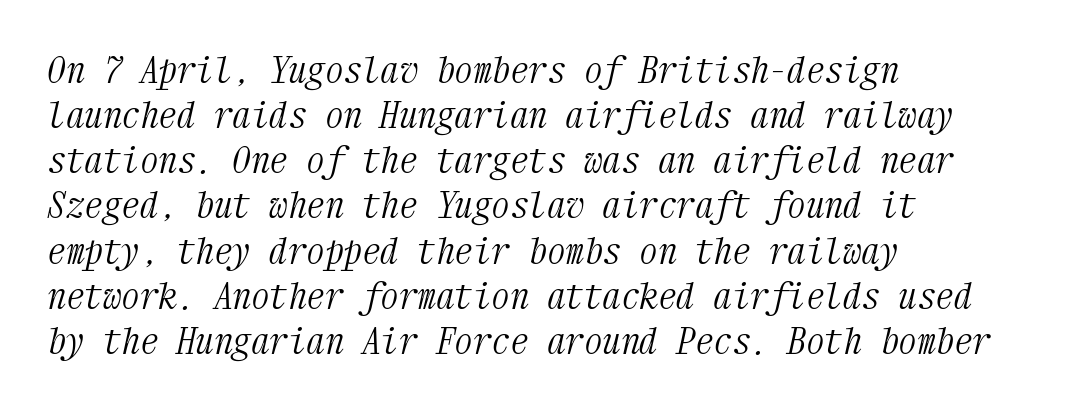
The image shows 37 px light, condensed serif type, italic (leaning right), monospaced; set left-aligned, line spacing 1.22x, normal letter spacing, not underlined; medium stroke contrast and a medium x-height.
